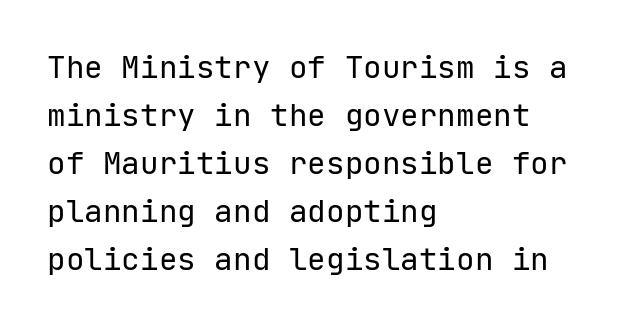
The image shows 31 px regular-weight sans-serif type, upright, monospaced; set left-aligned, normal line spacing (1.55x), normal letter spacing, not underlined; low stroke contrast and a medium x-height.
